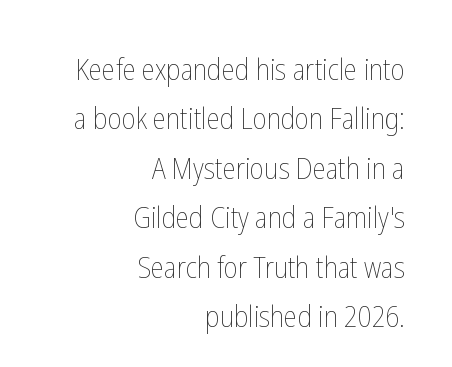
Q: Is the text bold? A: No.
Q: Is the text italic (slanted)? A: No, it is upright.
Q: Is the text underlined? A: No.
Q: How is the paragraph aligned? A: Right-aligned.
Q: Is the spacing between letters normal or unusually wide? A: Normal.
Q: Is the spacing between lines tight, normal or loose? A: Normal.
Q: Width (condensed, normal, or wide)? A: Condensed.
Q: Stroke contrast? A: Low.
Q: x-height? A: Medium.
Q: Monospaced? A: No.
